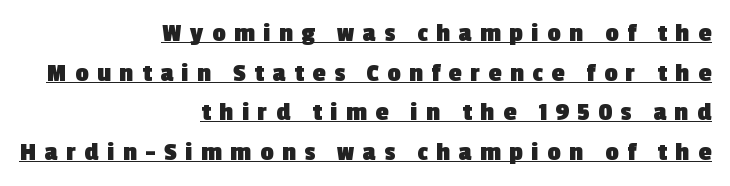
Baseline-to-baseline distance is the conventional proportion of letter height. The ragged edge is on the left, which tells us the setting is flush right. Look at the stroke-to-counter ratio: heavy, a bold. Characters follow at a spacing far wider than the type designer built in. This sample carries an underscore along the baseline area.
